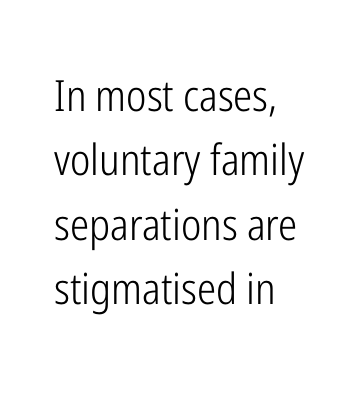
Q: Is the text bold? A: No.
Q: Is the text italic (slanted)? A: No, it is upright.
Q: Is the typeface a serif or a sans-serif typeface? A: Sans-serif.
Q: Is the text underlined? A: No.
Q: How is the paragraph aligned? A: Left-aligned.
Q: Is the spacing between letters normal or unusually wide? A: Normal.
Q: Is the spacing between lines tight, normal or loose? A: Normal.
Q: Width (condensed, normal, or wide)? A: Condensed.
Q: Stroke contrast? A: Low.
Q: x-height? A: Medium.
Q: Monospaced? A: No.
